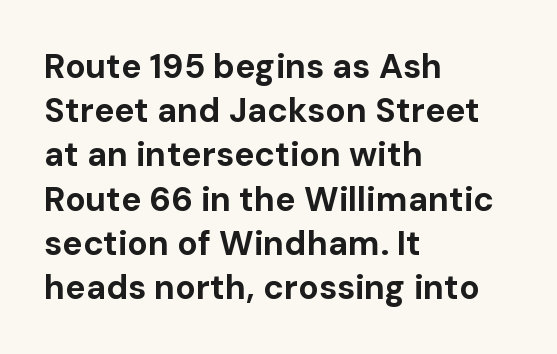
The image shows 34 px bold sans-serif type, upright; set left-aligned, normal line spacing (1.3x), normal letter spacing, not underlined; low stroke contrast and a medium x-height.
